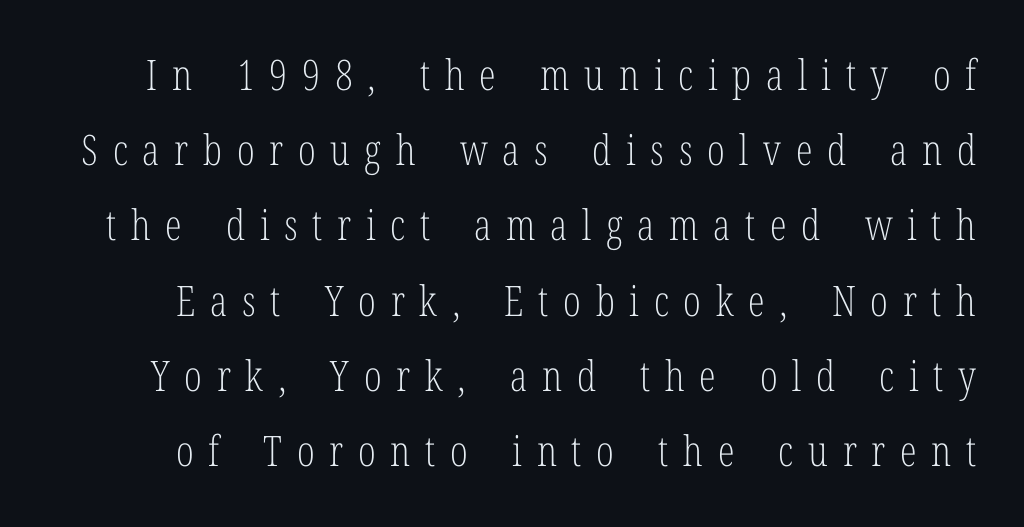
{"serif": "yes", "italic": "no", "bold": "no", "weight": "light", "width": "condensed", "stroke_contrast": "low", "x_height": "medium", "monospaced": "no", "underline": "no", "line_spacing_ratio": 1.79, "letter_spacing": "wide", "letter_spacing_em": 0.35, "glyph_px": 42}
